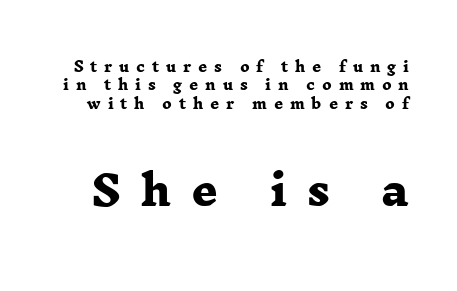
The lines sit at an ordinary, default distance from one another. Loose tracking; the words dissolve into strings of separated letters. A bare baseline throughout the passage. Serifs: yes, visible at the terminals of the letterforms.
